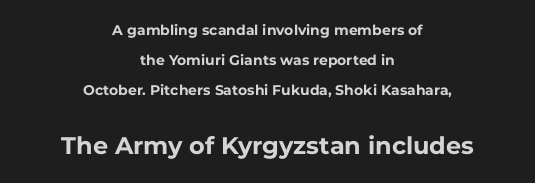
{"italic": "no", "bold": "yes", "underline": "no", "align": "center", "line_spacing": "loose", "line_spacing_ratio": 2.14, "letter_spacing": "normal", "letter_spacing_em": 0.0, "larger_block": "second", "size_ratio": 1.71, "glyph_px": 24}
